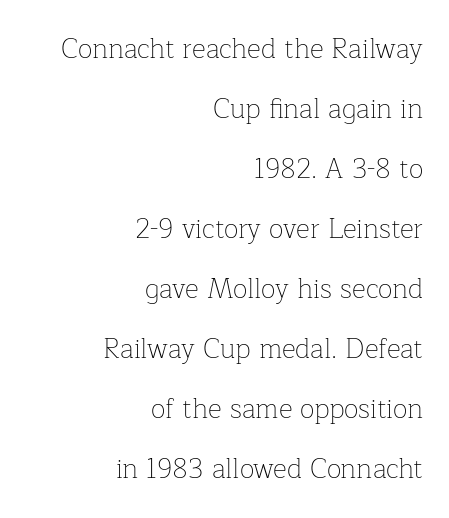
{"italic": "no", "bold": "no", "underline": "no", "align": "right", "line_spacing": "loose", "line_spacing_ratio": 2.22, "letter_spacing": "normal", "letter_spacing_em": 0.0, "glyph_px": 27}
